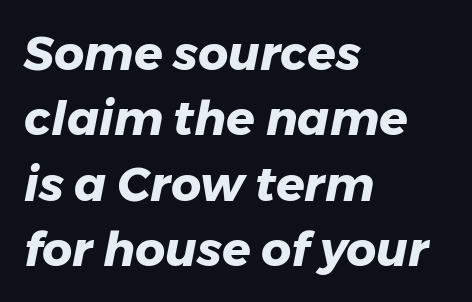
Q: Is the text bold? A: Yes.
Q: Is the text italic (slanted)? A: Yes, it leans right by about 11 degrees.
Q: Is the text underlined? A: No.
Q: How is the paragraph aligned? A: Left-aligned.
Q: Is the spacing between letters normal or unusually wide? A: Normal.
Q: Is the spacing between lines tight, normal or loose? A: Normal.
Q: Width (condensed, normal, or wide)? A: Normal.
Q: Stroke contrast? A: Low.
Q: x-height? A: Medium.
Q: Monospaced? A: No.
